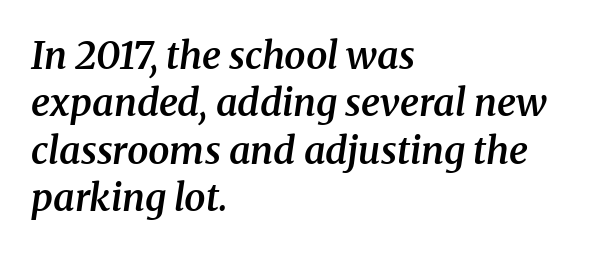
These lines keep a tight, regular rhythm from letter to letter. Casual observation: everything's shoved over to the left. Honestly, there is no underline to notice here at all. Every letter is mildly thick-stroked: semibold rather than bold. Italic: yes, the glyphs are oblique. Check where the strokes stop: tiny serifs finish them off.
